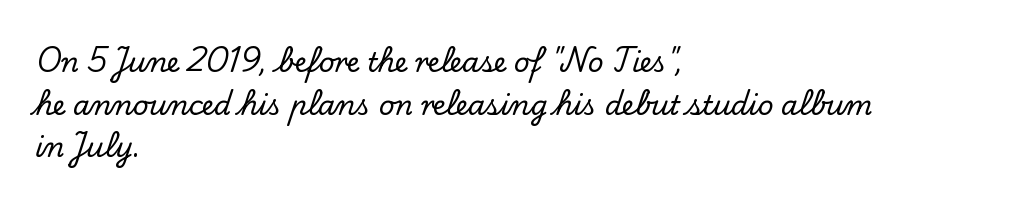
Q: Is the text italic (slanted)? A: Yes.
Q: Is the text underlined? A: No.
Q: How is the paragraph aligned? A: Left-aligned.
Q: Is the spacing between letters normal or unusually wide? A: Normal.
Q: Is the spacing between lines tight, normal or loose? A: Normal.
